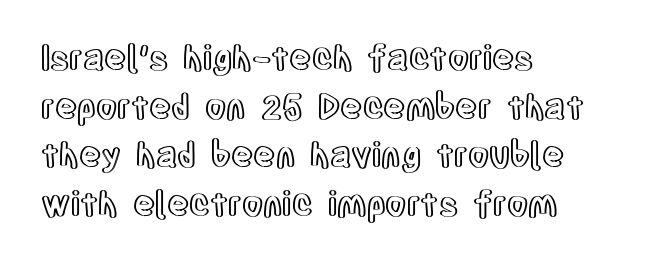
The image shows 34 px condensed type, upright; set left-aligned, normal line spacing (1.43x), normal letter spacing, not underlined; a large x-height.
